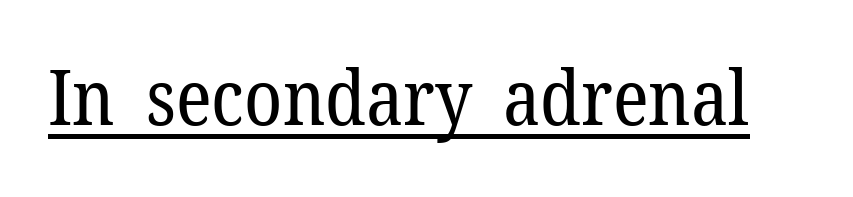
The image shows 77 px regular-weight serif type, upright; set normal letter spacing, underlined; low stroke contrast and a medium x-height.
